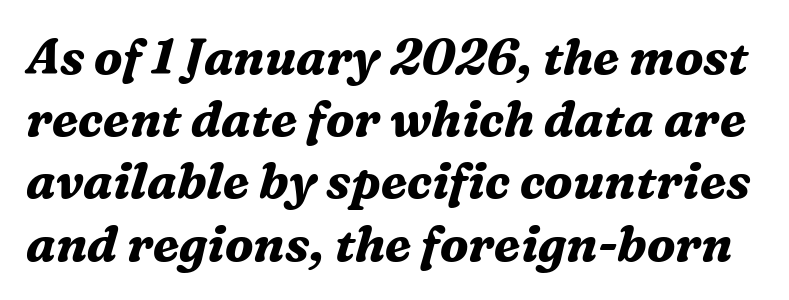
The image shows 49 px bold serif type, italic (leaning right); set normal line spacing (1.27x), normal letter spacing, not underlined; medium stroke contrast and a medium x-height.
